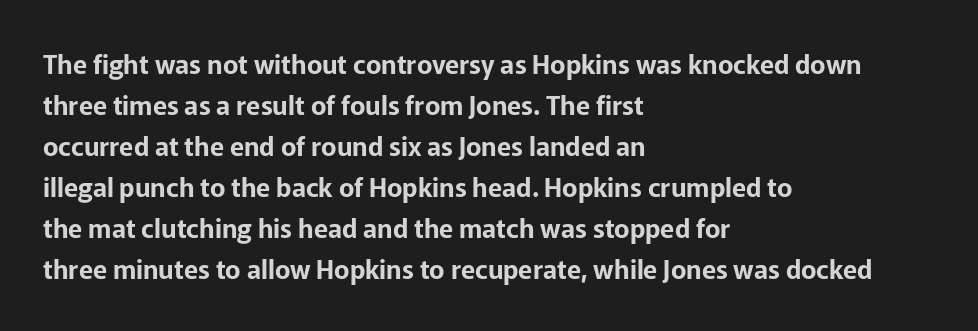
{"italic": "no", "underline": "no", "align": "left", "line_spacing": "normal", "line_spacing_ratio": 1.58, "letter_spacing": "normal", "letter_spacing_em": 0.0, "glyph_px": 26}
